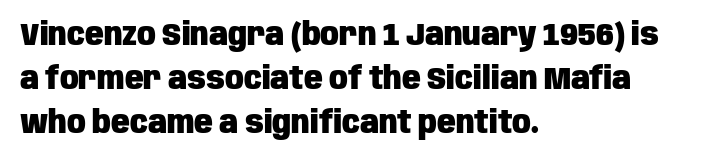
The lines are quadded left. Is the letter spacing exaggerated? No — it looks like the ordinary default. Notice how the stems are strictly vertical — no italics here. Does the weight exceed regular? Yes, all the way to bold.
